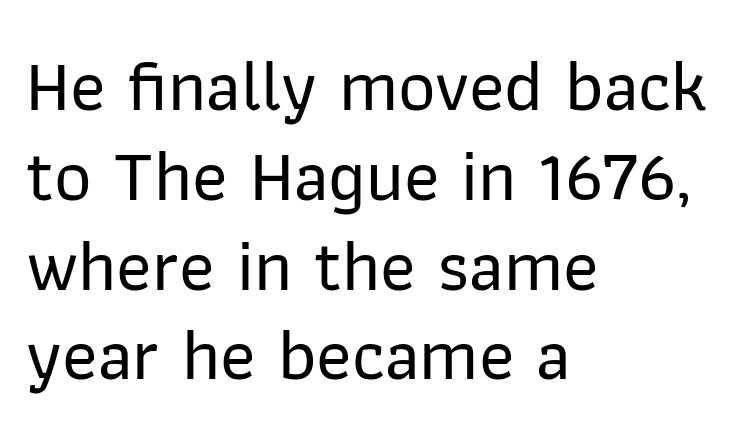
The image shows 73 px sans-serif type, upright; set left-aligned, line spacing 1.23x, normal letter spacing, not underlined; low stroke contrast and a medium x-height.
